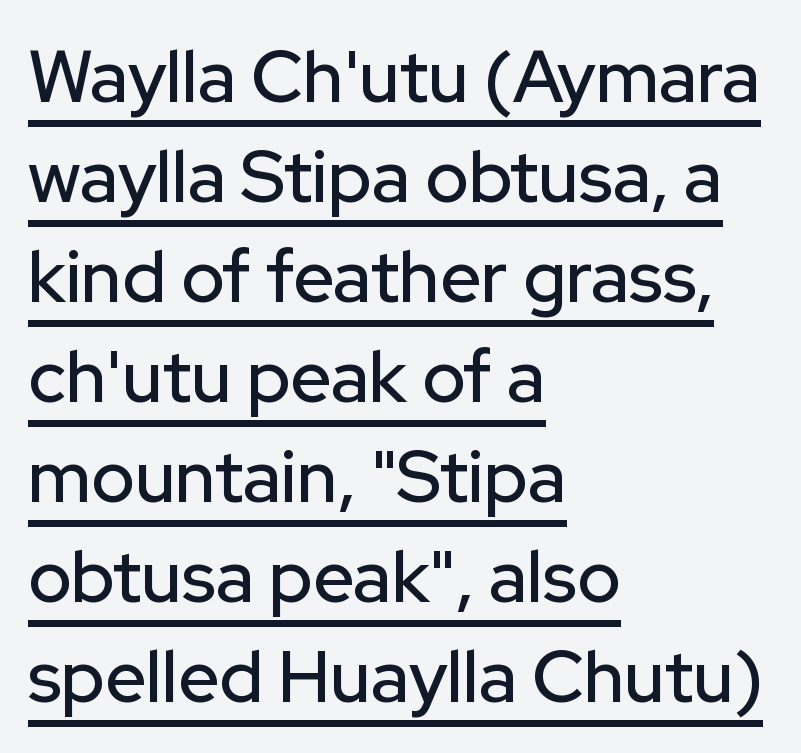
The image shows 72 px sans-serif type, upright; set left-aligned, normal line spacing (1.39x), normal letter spacing, underlined; low stroke contrast and a medium x-height.
